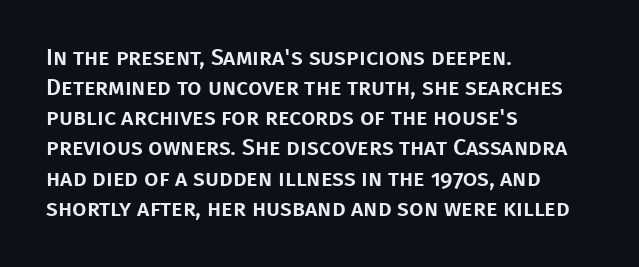
The ragged edge is on the right, which tells us the setting is flush left. What's the leading like? Ordinary, nothing unusual. Posture: straight, roman, zero tilt. The face used here is rendered with its standard letterfit. Letters rest on an invisible, unmarked baseline.
